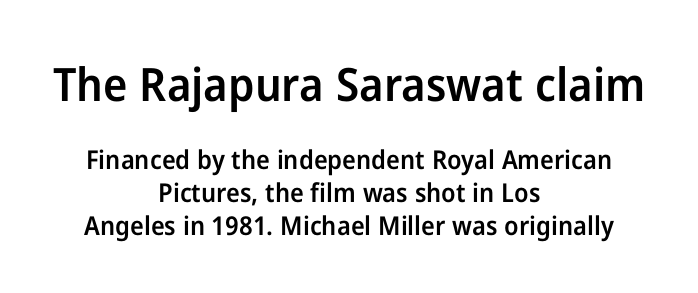
Quick note: underline off. Both edges are ragged and mirror each other, which tells us the setting is centered. The leading is moderate, giving the passage an even texture. The letterforms sit shoulder to shoulder at normal distance. The characters display no serif detailing; their extremities are plain. In this sample the first text group is rendered at the bigger scale.
